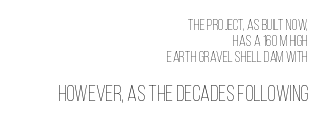
The image shows 22 px text type, upright; set right-aligned, tight line spacing (1.07x), normal letter spacing, not underlined; the second (bottom) block is 1.47x larger.
